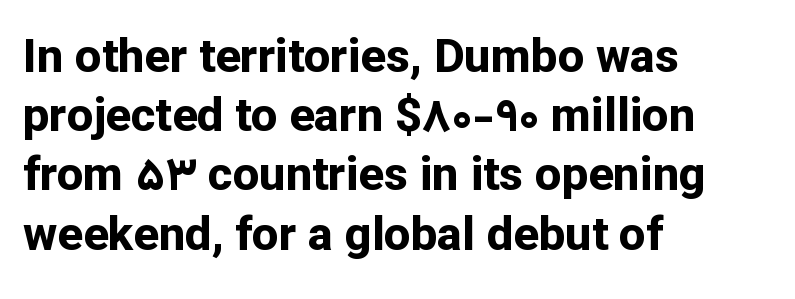
{"serif": "no", "italic": "no", "bold": "yes", "weight": "bold", "width": "normal", "stroke_contrast": "low", "x_height": "medium", "monospaced": "no", "underline": "no", "align": "left", "line_spacing": "normal", "line_spacing_ratio": 1.26, "letter_spacing": "normal", "letter_spacing_em": 0.0, "glyph_px": 47}
